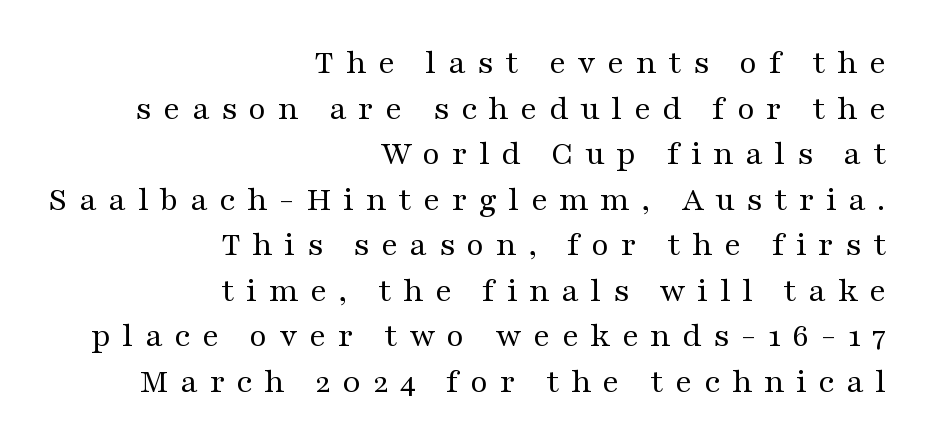
The image shows 34 px regular-weight, wide serif type, upright; set right-aligned, normal line spacing (1.34x), unusually wide letter spacing (+0.34 em), not underlined; medium stroke contrast and a medium x-height.
